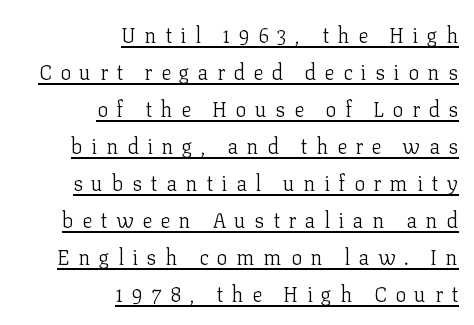
The image shows 21 px text type, upright; set right-aligned, line spacing 1.76x, unusually wide letter spacing (+0.4 em), underlined.
